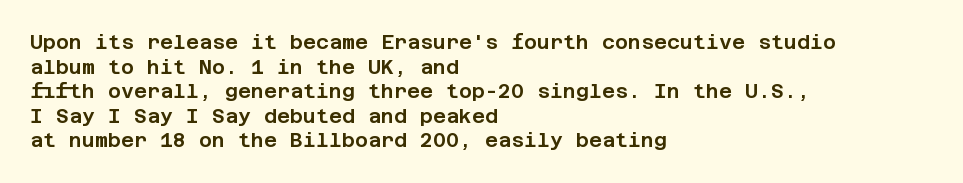
Q: Is the text italic (slanted)? A: No, it is upright.
Q: Is the text underlined? A: No.
Q: How is the paragraph aligned? A: Left-aligned.
Q: Is the spacing between letters normal or unusually wide? A: Normal.
